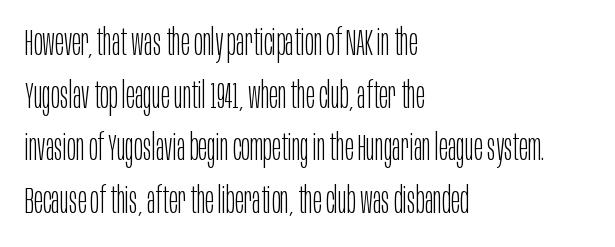
The image shows 37 px light, condensed sans-serif type, upright; set left-aligned, normal line spacing (1.42x), normal letter spacing, not underlined; low stroke contrast and a large x-height.
